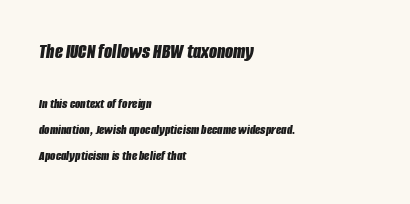
Q: Is the text bold? A: Yes.
Q: Is the text italic (slanted)? A: Yes, it leans right by about 8 degrees.
Q: Is the text underlined? A: No.
Q: How is the paragraph aligned? A: Left-aligned.
Q: Is the spacing between letters normal or unusually wide? A: Normal.
Q: Which block of text is set in a larger size, the first (top) or the second (bottom)? A: The first (top) one.
